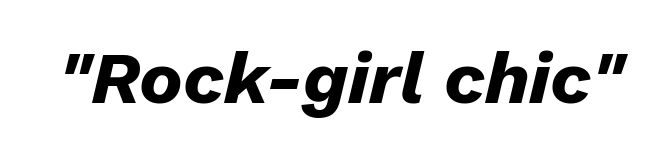
{"italic": "yes", "lean": "right", "slant_degrees": 13, "bold": "yes", "weight": "heavy", "width": "normal", "stroke_contrast": "low", "x_height": "medium", "monospaced": "no", "underline": "no", "letter_spacing": "normal", "letter_spacing_em": 0.0, "glyph_px": 73}
